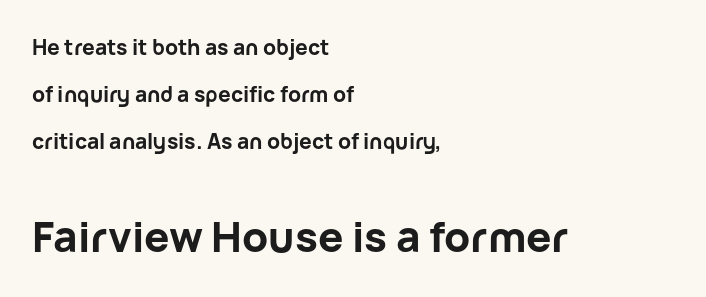
Q: Is the text bold? A: Yes.
Q: Is the text italic (slanted)? A: No, it is upright.
Q: Is the typeface a serif or a sans-serif typeface? A: Sans-serif.
Q: Is the text underlined? A: No.
Q: How is the paragraph aligned? A: Left-aligned.
Q: Is the spacing between letters normal or unusually wide? A: Normal.
Q: Is the spacing between lines tight, normal or loose? A: Loose.
Q: Which block of text is set in a larger size, the first (top) or the second (bottom)? A: The second (bottom) one.
Q: Width (condensed, normal, or wide)? A: Normal.
Q: Stroke contrast? A: Low.
Q: x-height? A: Medium.
Q: Monospaced? A: No.
